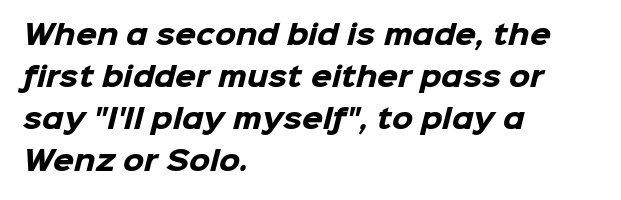
Q: Is the text bold? A: Yes.
Q: Is the text underlined? A: No.
Q: How is the paragraph aligned? A: Left-aligned.
Q: Is the spacing between letters normal or unusually wide? A: Normal.
Q: Is the spacing between lines tight, normal or loose? A: Normal.
